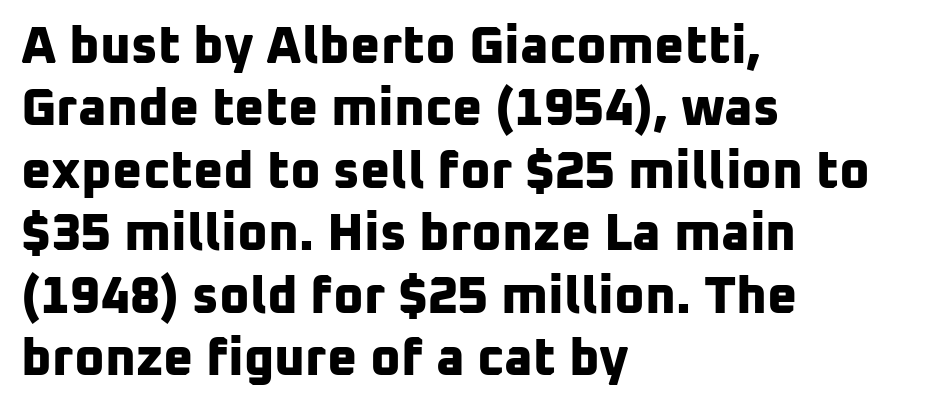
Q: Is the text bold? A: Yes.
Q: Is the typeface a serif or a sans-serif typeface? A: Sans-serif.
Q: Is the text underlined? A: No.
Q: How is the paragraph aligned? A: Left-aligned.
Q: Is the spacing between letters normal or unusually wide? A: Normal.
Q: Width (condensed, normal, or wide)? A: Normal.
Q: Stroke contrast? A: Low.
Q: x-height? A: Medium.
Q: Monospaced? A: No.
